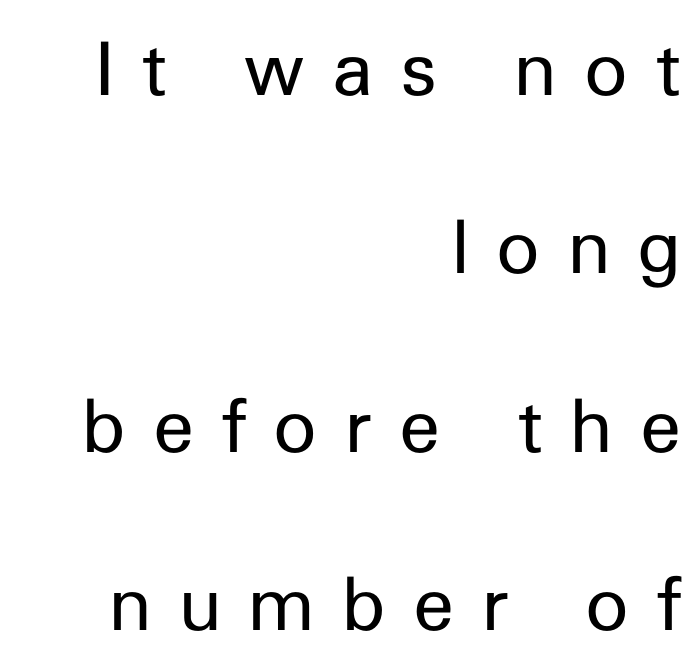
The text block is weighted toward the right margin, trailing off unevenly leftward. Stems and bowls with no extra thickness — not bold. The passage shown is typed in a proportional face where columns would drift. Look at the bottom of the vertical strokes: they stop flat, with no serifs.
